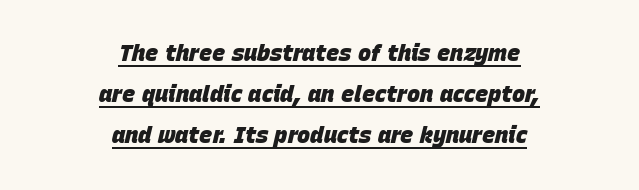
{"italic": "yes", "lean": "right", "slant_degrees": 15, "bold": "yes", "underline": "yes", "align": "center", "line_spacing_ratio": 1.87, "letter_spacing": "normal", "letter_spacing_em": 0.0, "glyph_px": 22}
